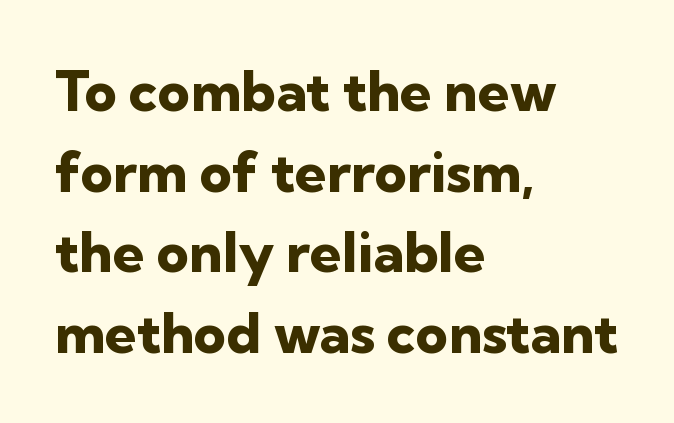
{"serif": "no", "italic": "no", "bold": "yes", "weight": "heavy", "width": "normal", "stroke_contrast": "low", "x_height": "medium", "monospaced": "no", "underline": "no", "align": "left", "line_spacing": "normal", "line_spacing_ratio": 1.44, "letter_spacing": "normal", "letter_spacing_em": 0.0, "glyph_px": 56}
